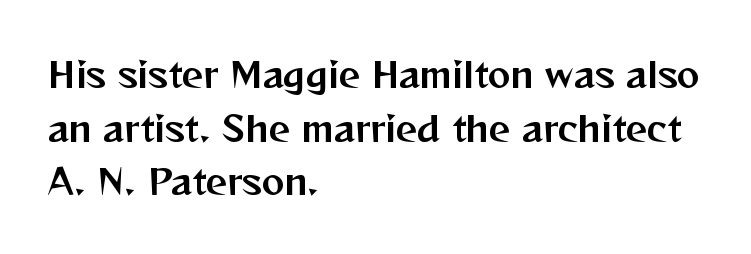
{"serif": "no", "italic": "no", "width": "normal", "stroke_contrast": "medium", "x_height": "medium", "monospaced": "no", "underline": "no", "align": "left", "line_spacing": "normal", "line_spacing_ratio": 1.58, "letter_spacing": "normal", "letter_spacing_em": 0.0, "glyph_px": 34}
